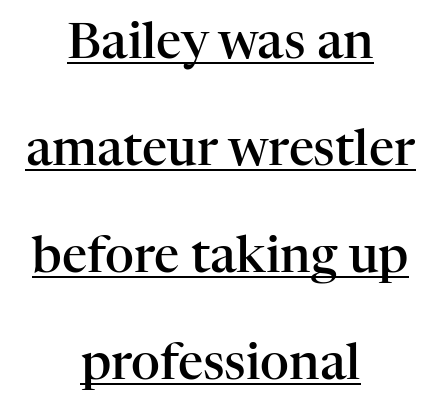
{"serif": "yes", "italic": "no", "bold": "semi", "weight": "semibold", "width": "normal", "stroke_contrast": "high", "x_height": "medium", "monospaced": "no", "underline": "yes", "align": "center", "line_spacing": "loose", "line_spacing_ratio": 2.14, "letter_spacing": "normal", "letter_spacing_em": 0.0, "glyph_px": 50}
